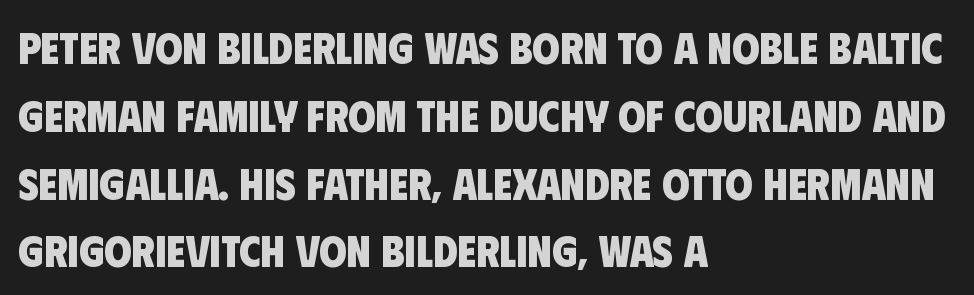
The image shows 44 px heavy, condensed sans-serif type; set left-aligned, normal line spacing (1.54x), normal letter spacing, not underlined; low stroke contrast and a large x-height.
